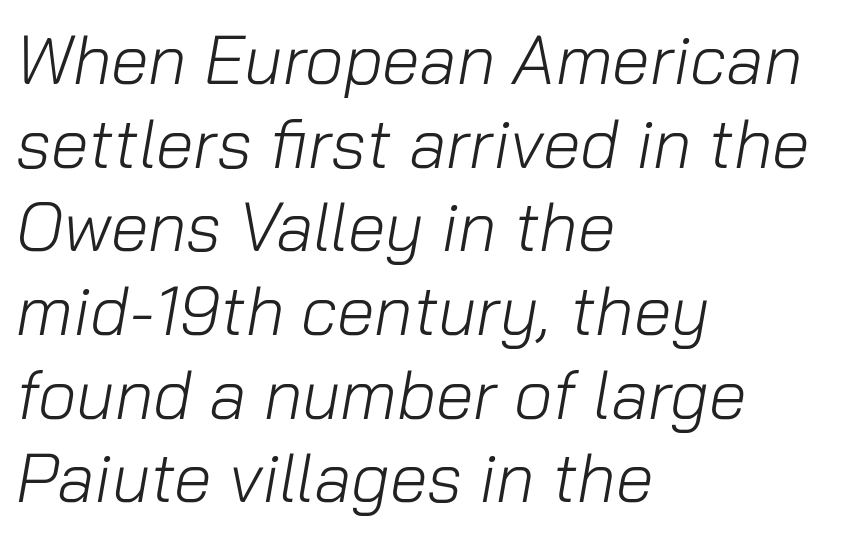
All the whitespace from short lines collects on the right. The strip under each line holds only bare page. Emphasis-style slanted type is in use. Stroke mass is kept to a normal reading level or below. Letter spacing: default. Do the characters align in a grid? No, the font is proportional.
